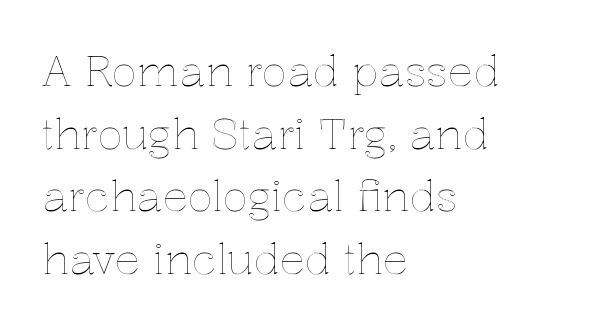
Think of a printed novel: that variable character pitch is what you see here. These lines keep a tight, regular rhythm from letter to letter. Teacher's note: observe the even left margin — that is flush-left alignment. Decoration check: the copy has no underline. Baseline-to-baseline distance is the conventional proportion of letter height.
